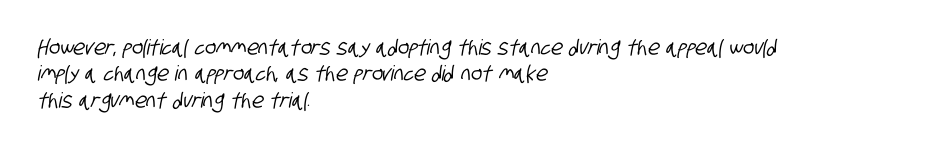
Q: Is the text underlined? A: No.
Q: How is the paragraph aligned? A: Left-aligned.
Q: Is the spacing between letters normal or unusually wide? A: Normal.
Q: Is the spacing between lines tight, normal or loose? A: Normal.
